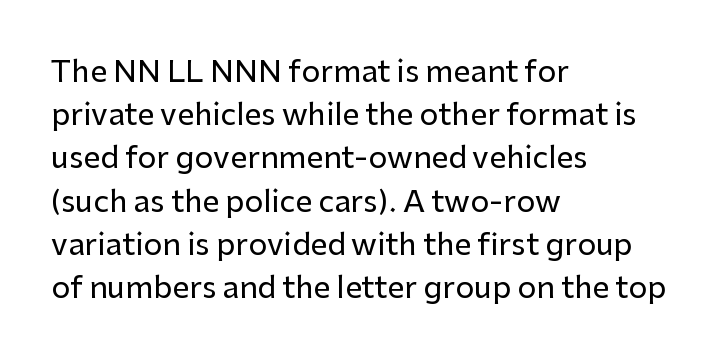
{"serif": "no", "italic": "no", "width": "normal", "stroke_contrast": "low", "x_height": "medium", "monospaced": "no", "underline": "no", "align": "left", "line_spacing": "normal", "line_spacing_ratio": 1.44, "letter_spacing": "normal", "letter_spacing_em": 0.0, "glyph_px": 30}
